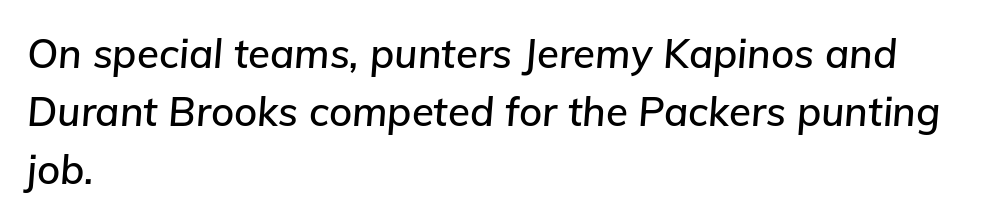
{"italic": "yes", "lean": "right", "slant_degrees": 5, "width": "normal", "stroke_contrast": "low", "x_height": "medium", "monospaced": "no", "underline": "no", "align": "left", "line_spacing": "normal", "line_spacing_ratio": 1.45, "letter_spacing": "normal", "letter_spacing_em": 0.0, "glyph_px": 40}
